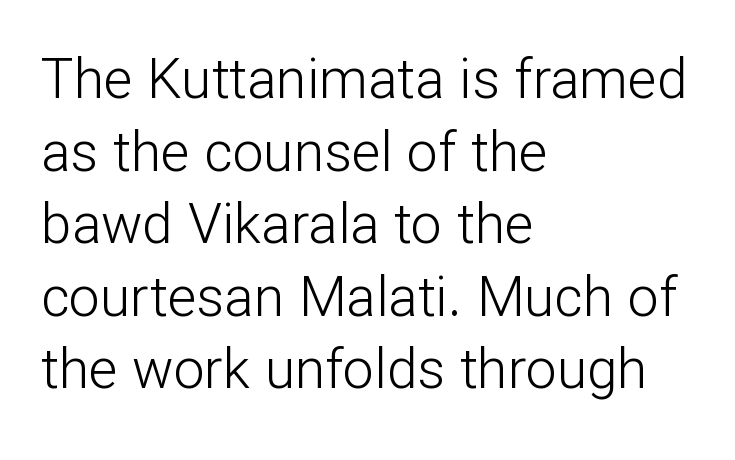
Line starts are locked; line ends wander. Proportional: the letters do not fall into vertical columns. A quiet, ordinary-to-light weight characterises the typeface. A typesetter would call this zero additional tracking. A bare baseline throughout the passage. In terms of leading, this rendering sits right in the middle.
